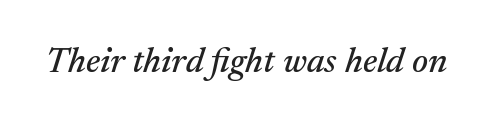
Just letters on the line, the space beneath them empty. To sum up the face: it has serifs. Compared with ordinary roman type, these characters are visibly tilted. The face used here is rendered with its standard letterfit. Here the designer chose a conventional face with non-uniform glyph widths.
